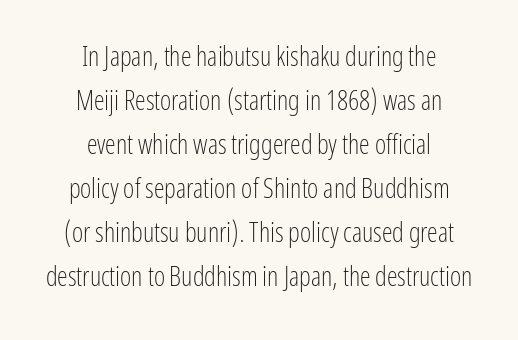
Q: Is the text bold? A: No.
Q: Is the text italic (slanted)? A: No, it is upright.
Q: Is the text underlined? A: No.
Q: How is the paragraph aligned? A: Centered.
Q: Is the spacing between letters normal or unusually wide? A: Normal.
Q: Is the spacing between lines tight, normal or loose? A: Normal.
